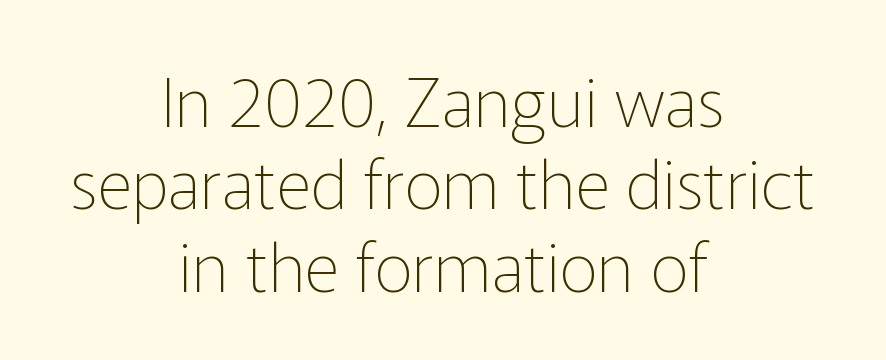
{"serif": "no", "italic": "no", "bold": "no", "weight": "thin", "width": "normal", "stroke_contrast": "low", "x_height": "medium", "monospaced": "no", "underline": "no", "align": "center", "line_spacing_ratio": 1.21, "letter_spacing": "normal", "letter_spacing_em": 0.0, "glyph_px": 68}
